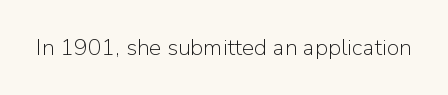
Q: Is the text bold? A: No.
Q: Is the text italic (slanted)? A: No, it is upright.
Q: Is the text underlined? A: No.
Q: Is the spacing between letters normal or unusually wide? A: Normal.
